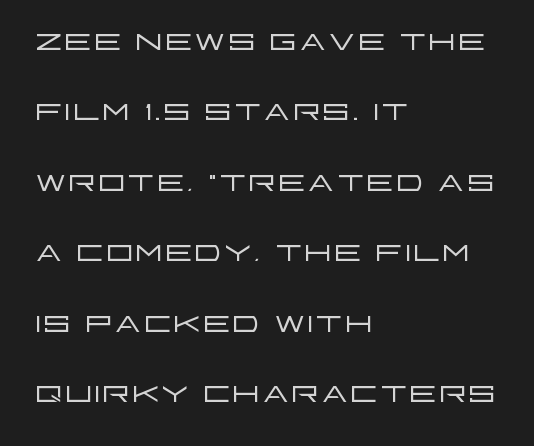
Character widths vary here, with narrow letters taking less room than wide ones. Leading matches the norm, producing a regular column. Ascenders rise straight up at ninety degrees. Every row of glyphs begins at an identical x-position on the left. The letterforms sit shoulder to shoulder at normal distance. Letters have the restrained weight of plain body copy at most.
